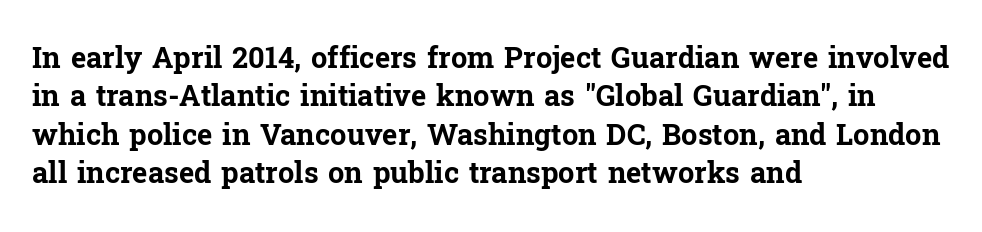
Q: Is the text bold? A: Yes.
Q: Is the text italic (slanted)? A: No, it is upright.
Q: Is the typeface a serif or a sans-serif typeface? A: Serif.
Q: Is the text underlined? A: No.
Q: How is the paragraph aligned? A: Left-aligned.
Q: Is the spacing between letters normal or unusually wide? A: Normal.
Q: Is the spacing between lines tight, normal or loose? A: Normal.
Q: Width (condensed, normal, or wide)? A: Normal.
Q: Stroke contrast? A: Low.
Q: x-height? A: Medium.
Q: Monospaced? A: No.
